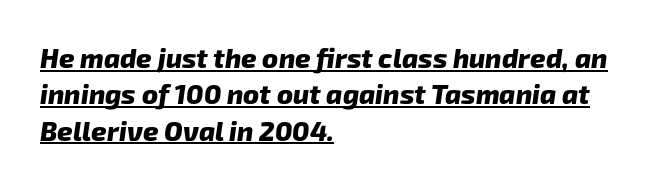
The image shows 27 px bold type; set left-aligned, normal line spacing (1.35x), normal letter spacing, underlined.
